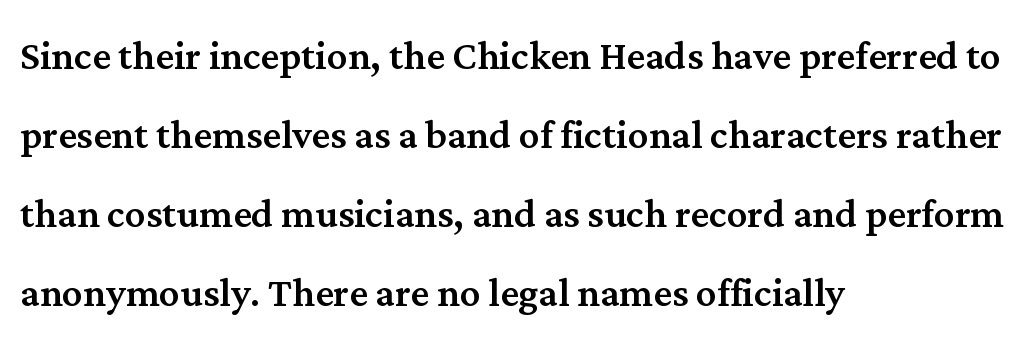
Q: Is the text italic (slanted)? A: No, it is upright.
Q: Is the typeface a serif or a sans-serif typeface? A: Serif.
Q: Is the text underlined? A: No.
Q: How is the paragraph aligned? A: Left-aligned.
Q: Is the spacing between letters normal or unusually wide? A: Normal.
Q: Is the spacing between lines tight, normal or loose? A: Normal.
Q: Width (condensed, normal, or wide)? A: Normal.
Q: Stroke contrast? A: Medium.
Q: x-height? A: Medium.
Q: Monospaced? A: No.
